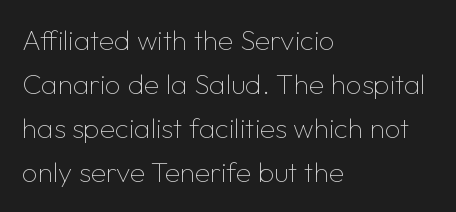
Q: Is the text bold? A: No.
Q: Is the text italic (slanted)? A: No, it is upright.
Q: Is the typeface a serif or a sans-serif typeface? A: Sans-serif.
Q: Is the text underlined? A: No.
Q: How is the paragraph aligned? A: Left-aligned.
Q: Is the spacing between letters normal or unusually wide? A: Normal.
Q: Is the spacing between lines tight, normal or loose? A: Normal.
Q: Width (condensed, normal, or wide)? A: Normal.
Q: Stroke contrast? A: Low.
Q: x-height? A: Medium.
Q: Monospaced? A: No.
